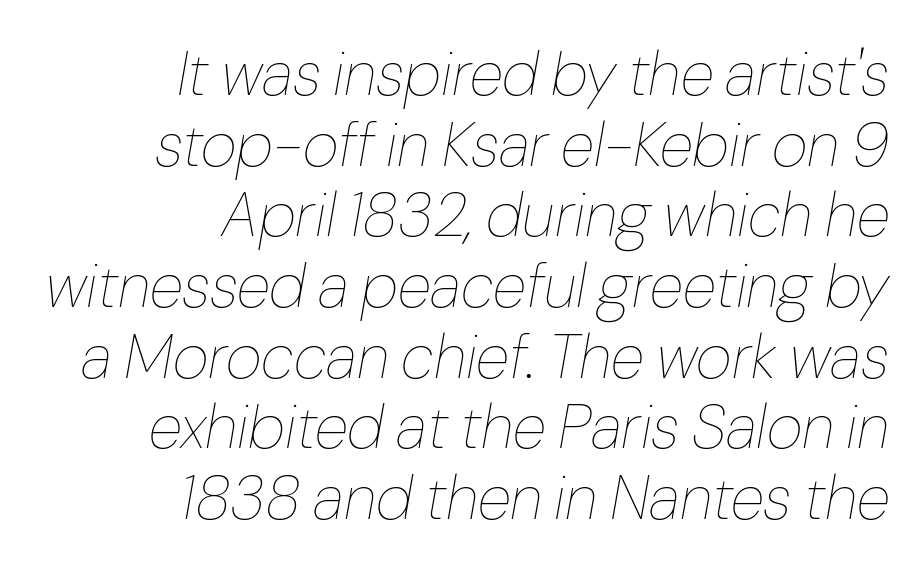
The image shows 62 px thin type, italic (leaning right); set right-aligned, tight line spacing (1.14x), normal letter spacing, not underlined; low stroke contrast and a medium x-height.
